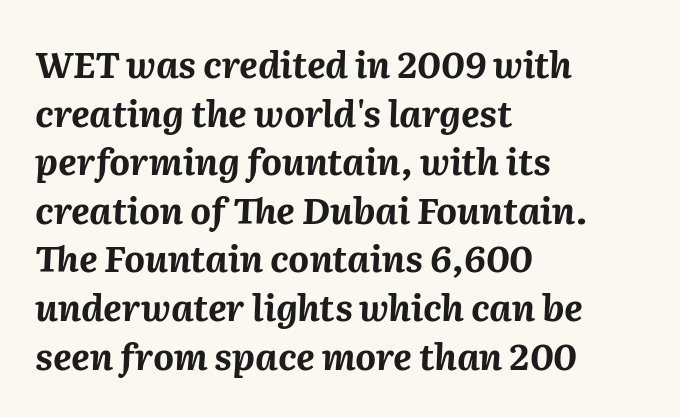
The image shows 36 px bold type, italic (leaning right); set left-aligned, normal line spacing (1.35x), normal letter spacing, not underlined; medium stroke contrast and a medium x-height.
